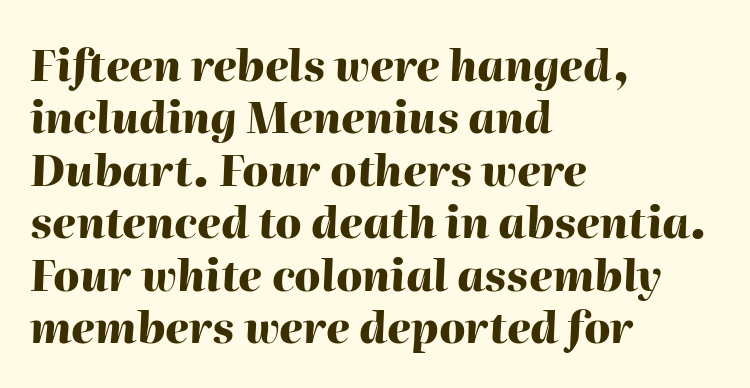
Posture: slanted. Lines of text with bare space underneath. These lines stack with their left ends in a neat column. Characters follow at the spacing the type designer built in.
